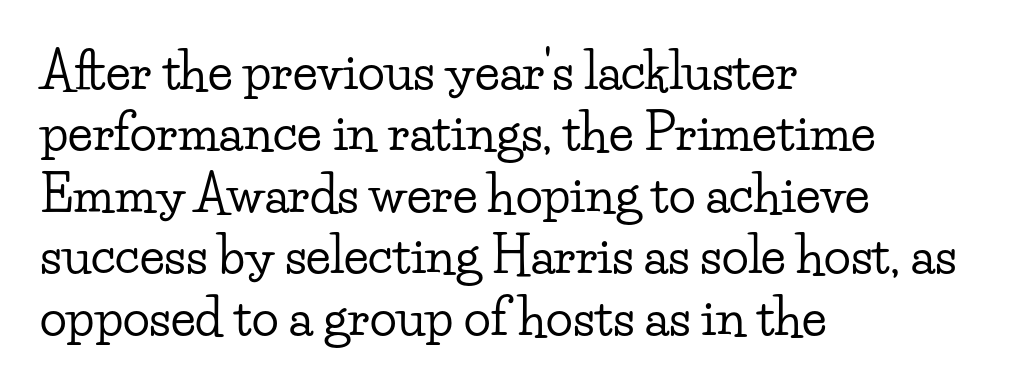
Q: Is the text italic (slanted)? A: No, it is upright.
Q: Is the typeface a serif or a sans-serif typeface? A: Serif.
Q: Is the text underlined? A: No.
Q: How is the paragraph aligned? A: Left-aligned.
Q: Is the spacing between letters normal or unusually wide? A: Normal.
Q: Width (condensed, normal, or wide)? A: Wide.
Q: Stroke contrast? A: Low.
Q: x-height? A: Small.
Q: Monospaced? A: No.
